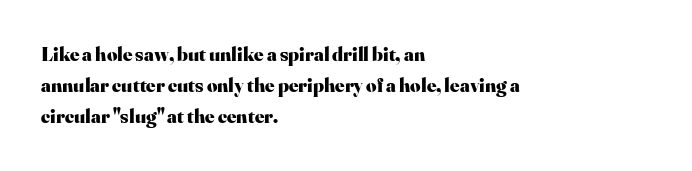
Beneath every word, the page is bare. The letterforms sit shoulder to shoulder at normal distance. The typesetter chose a ragged-right arrangement here. What weight is shown? A full bold with thick strokes.
